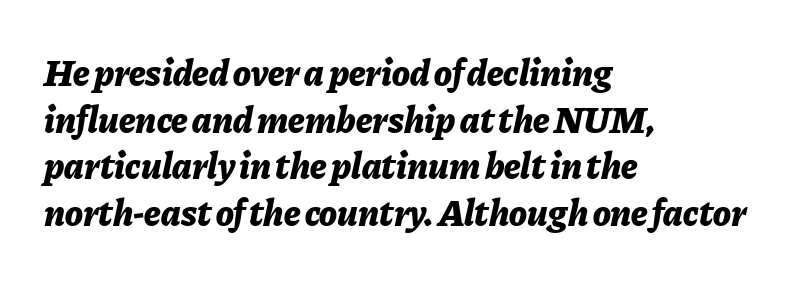
Q: Is the text bold? A: Yes.
Q: Is the text italic (slanted)? A: Yes, it leans right by about 11 degrees.
Q: Is the text underlined? A: No.
Q: How is the paragraph aligned? A: Left-aligned.
Q: Is the spacing between letters normal or unusually wide? A: Normal.
Q: Is the spacing between lines tight, normal or loose? A: Normal.
Q: Width (condensed, normal, or wide)? A: Normal.
Q: Stroke contrast? A: Low.
Q: x-height? A: Medium.
Q: Monospaced? A: No.
